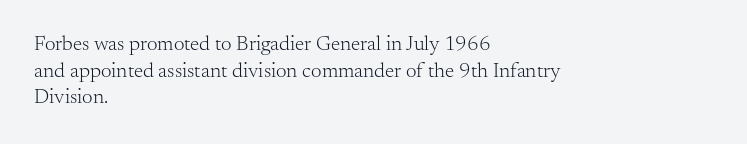
Q: Is the text bold? A: No.
Q: Is the text italic (slanted)? A: No, it is upright.
Q: Is the text underlined? A: No.
Q: How is the paragraph aligned? A: Left-aligned.
Q: Is the spacing between letters normal or unusually wide? A: Normal.
Q: Is the spacing between lines tight, normal or loose? A: Normal.
